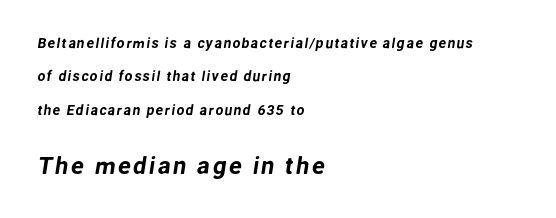
The image shows 24 px text type; set left-aligned, loose line spacing (2.38x), not underlined; the second (bottom) block is 1.71x larger.
